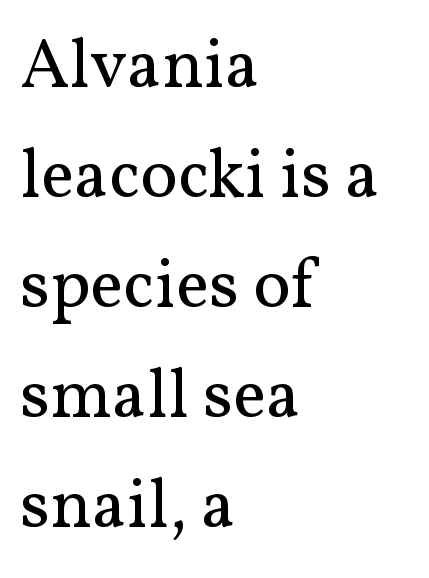
The rendering uses natural spacing where letterforms have individual widths. Leading matches the norm, producing a regular column. The strokes are not fattened; the text isn't bold. The space beneath each line is pristine and unruled. Is the letter spacing exaggerated? No — it looks like the ordinary default. To sum up the face: it has serifs.
